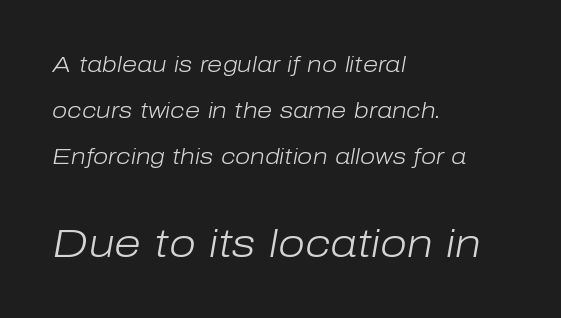
Q: Is the text bold? A: No.
Q: Is the text italic (slanted)? A: Yes, it leans right by about 10 degrees.
Q: Is the text underlined? A: No.
Q: How is the paragraph aligned? A: Left-aligned.
Q: Is the spacing between letters normal or unusually wide? A: Normal.
Q: Is the spacing between lines tight, normal or loose? A: Loose.
Q: Which block of text is set in a larger size, the first (top) or the second (bottom)? A: The second (bottom) one.
Q: Width (condensed, normal, or wide)? A: Normal.
Q: Stroke contrast? A: Low.
Q: x-height? A: Medium.
Q: Monospaced? A: No.
